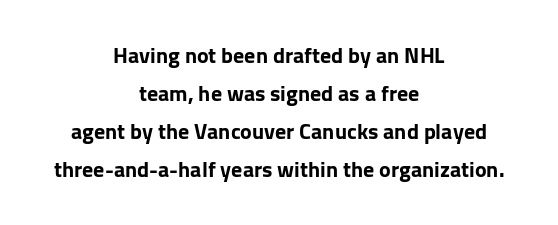
The image shows 22 px bold type, upright; set centered, line spacing 1.73x, normal letter spacing, not underlined.
